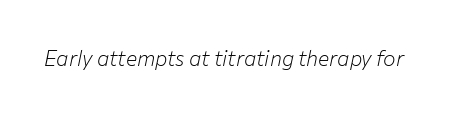
Each word holds together tightly as a unit, with standard inter-letter gaps. Style check: oblique. Lines of text with bare space underneath. Heaviness? Minimal to ordinary, like unemphasized prose.
